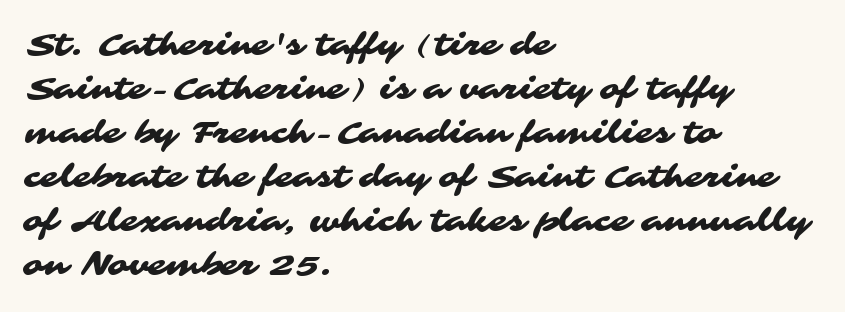
Q: Is the typeface a serif or a sans-serif typeface? A: Sans-serif.
Q: Is the text underlined? A: No.
Q: How is the paragraph aligned? A: Left-aligned.
Q: Is the spacing between letters normal or unusually wide? A: Normal.
Q: Is the spacing between lines tight, normal or loose? A: Normal.
Q: Width (condensed, normal, or wide)? A: Wide.
Q: Stroke contrast? A: Medium.
Q: x-height? A: Medium.
Q: Monospaced? A: No.
